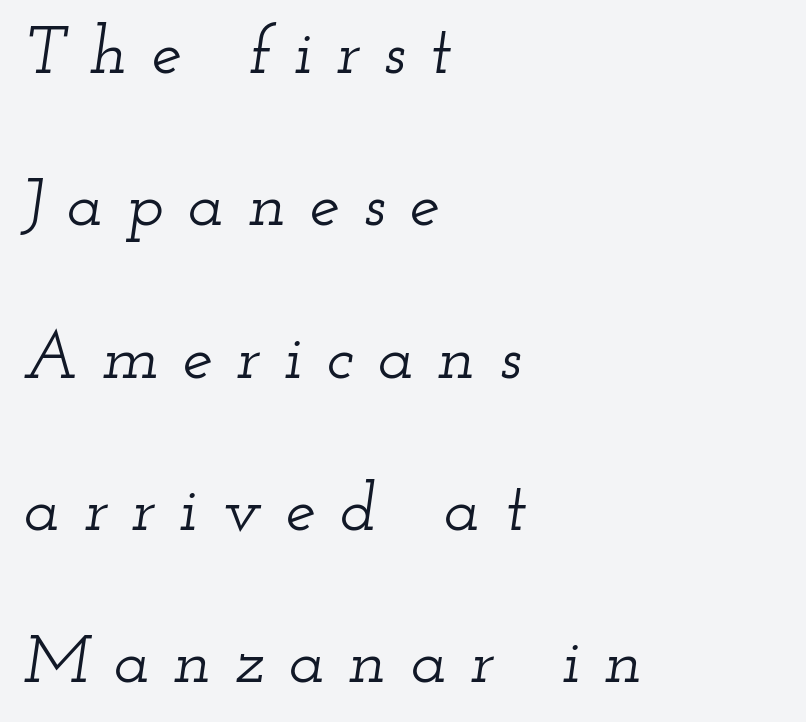
Q: Is the text italic (slanted)? A: Yes, it leans right by about 12 degrees.
Q: Is the typeface a serif or a sans-serif typeface? A: Serif.
Q: Is the text underlined? A: No.
Q: How is the paragraph aligned? A: Left-aligned.
Q: Is the spacing between letters normal or unusually wide? A: Unusually wide.
Q: Is the spacing between lines tight, normal or loose? A: Loose.
Q: Width (condensed, normal, or wide)? A: Wide.
Q: Stroke contrast? A: Low.
Q: x-height? A: Small.
Q: Monospaced? A: No.
